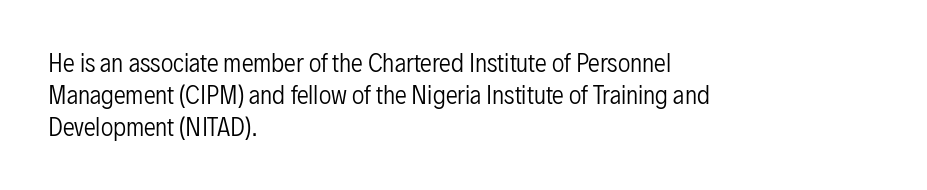
Q: Is the text bold? A: No.
Q: Is the text italic (slanted)? A: No, it is upright.
Q: Is the text underlined? A: No.
Q: How is the paragraph aligned? A: Left-aligned.
Q: Is the spacing between letters normal or unusually wide? A: Normal.
Q: Is the spacing between lines tight, normal or loose? A: Normal.
